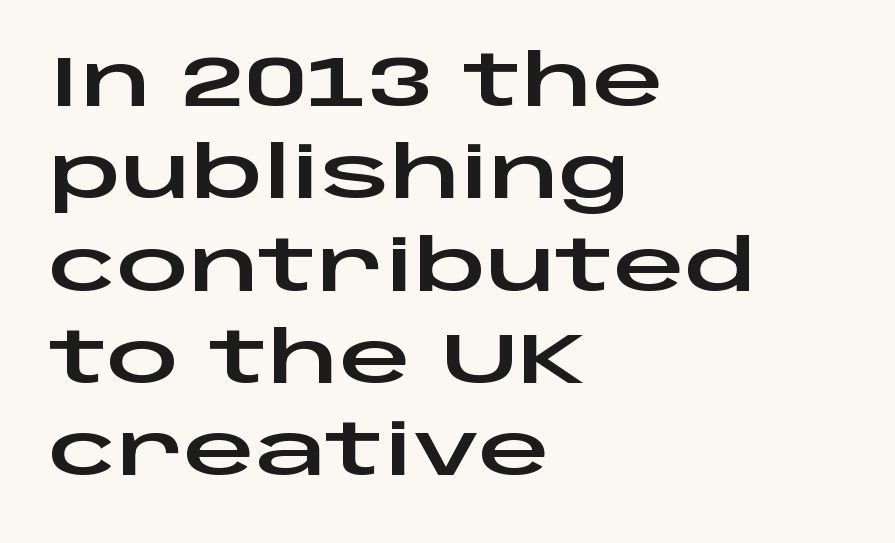
What stands out about the letter spacing? Nothing — it is the standard amount. Upright lettering throughout. The setting favours the left margin, as ordinary paragraphs usually do. Think of a printed novel: that variable character pitch is what you see here.
